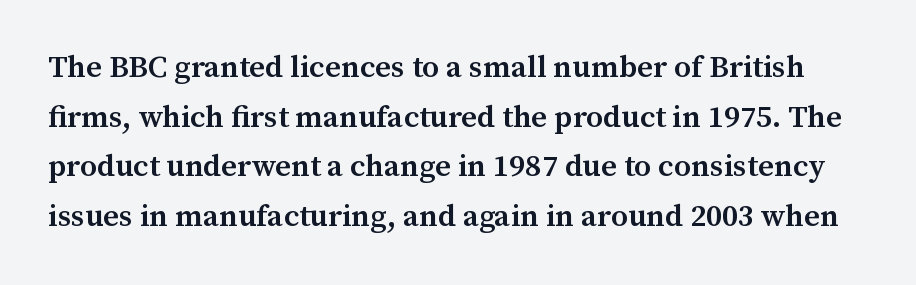
{"serif": "yes", "italic": "no", "bold": "semi", "weight": "semibold", "width": "normal", "stroke_contrast": "medium", "x_height": "medium", "monospaced": "no", "underline": "no", "line_spacing": "normal", "line_spacing_ratio": 1.6, "letter_spacing": "normal", "letter_spacing_em": 0.0, "glyph_px": 31}
